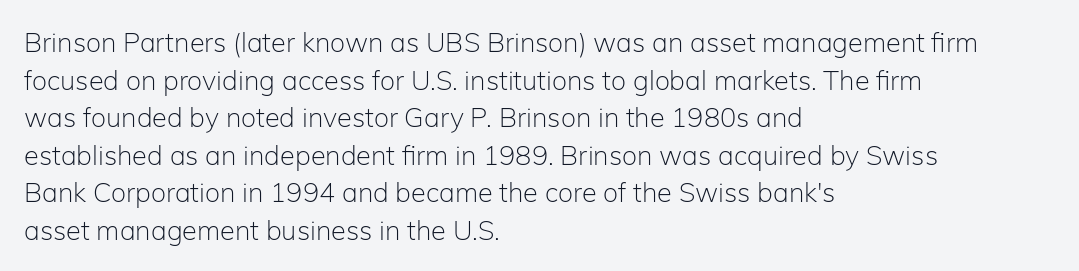
The image shows 27 px text type, upright; set left-aligned, normal line spacing (1.39x), normal letter spacing, not underlined.
